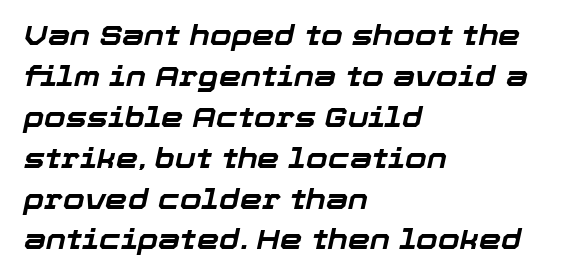
The image shows 28 px bold type, italic (leaning right); set left-aligned, normal line spacing (1.46x), normal letter spacing, not underlined; low stroke contrast and a medium x-height.
